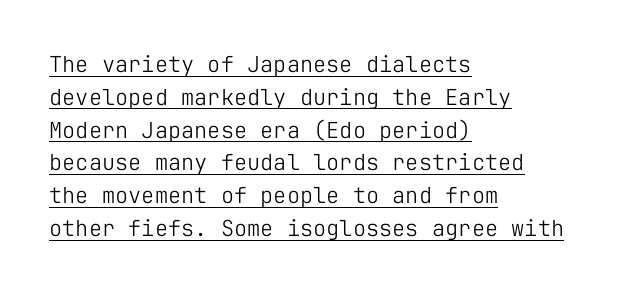
The image shows 22 px text type, upright; set left-aligned, normal line spacing (1.49x), normal letter spacing, underlined.
